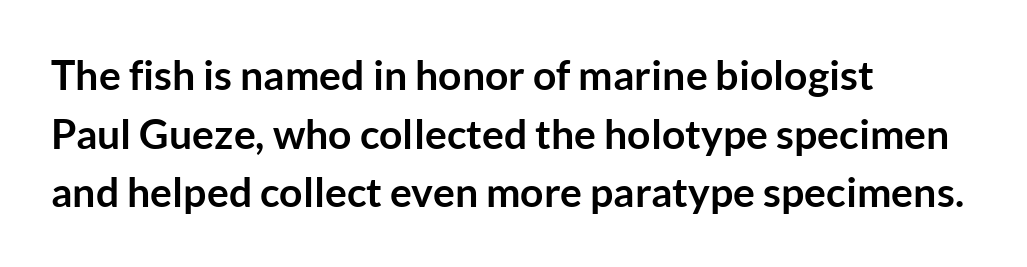
Q: Is the text bold? A: Yes.
Q: Is the text italic (slanted)? A: No, it is upright.
Q: Is the typeface a serif or a sans-serif typeface? A: Sans-serif.
Q: Is the text underlined? A: No.
Q: How is the paragraph aligned? A: Left-aligned.
Q: Is the spacing between letters normal or unusually wide? A: Normal.
Q: Is the spacing between lines tight, normal or loose? A: Normal.
Q: Width (condensed, normal, or wide)? A: Normal.
Q: Stroke contrast? A: Low.
Q: x-height? A: Medium.
Q: Monospaced? A: No.
